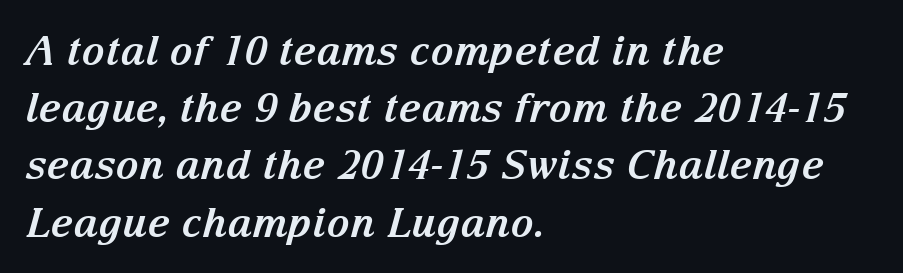
Q: Is the text bold? A: Yes.
Q: Is the text italic (slanted)? A: Yes, it leans right by about 15 degrees.
Q: Is the typeface a serif or a sans-serif typeface? A: Serif.
Q: Is the text underlined? A: No.
Q: How is the paragraph aligned? A: Left-aligned.
Q: Is the spacing between letters normal or unusually wide? A: Normal.
Q: Is the spacing between lines tight, normal or loose? A: Normal.
Q: Width (condensed, normal, or wide)? A: Normal.
Q: Stroke contrast? A: Medium.
Q: x-height? A: Medium.
Q: Monospaced? A: No.
